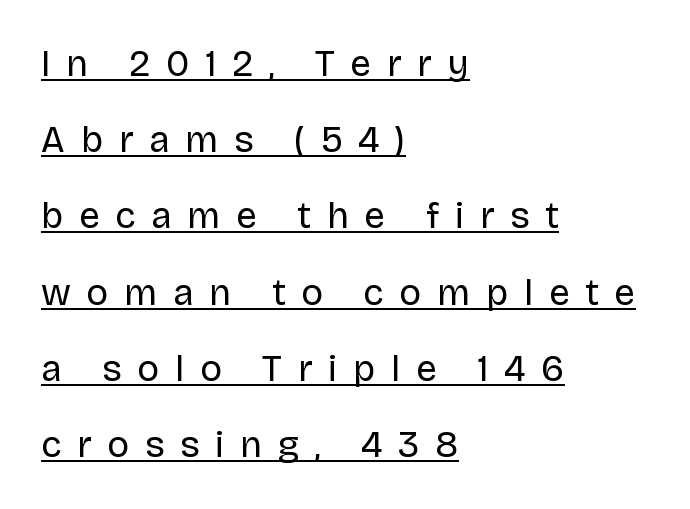
The image shows 37 px regular-weight sans-serif type, upright; set left-aligned, loose line spacing (2.06x), unusually wide letter spacing (+0.42 em), underlined; low stroke contrast and a large x-height.
